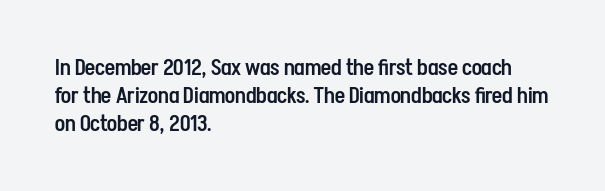
Regular leading. Is there any slant? The stems are plumb. You could call the tracking neutral — neither tight nor loose. A bare baseline throughout the passage.
